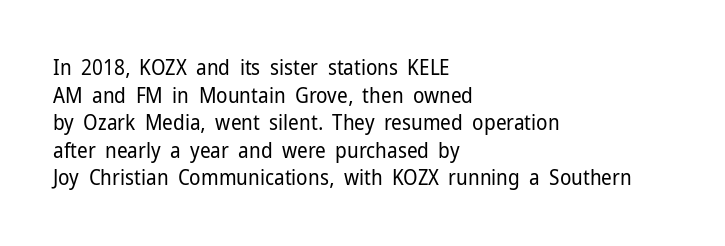
The image shows 21 px text type, upright; set left-aligned, normal line spacing (1.31x), normal letter spacing, not underlined.
